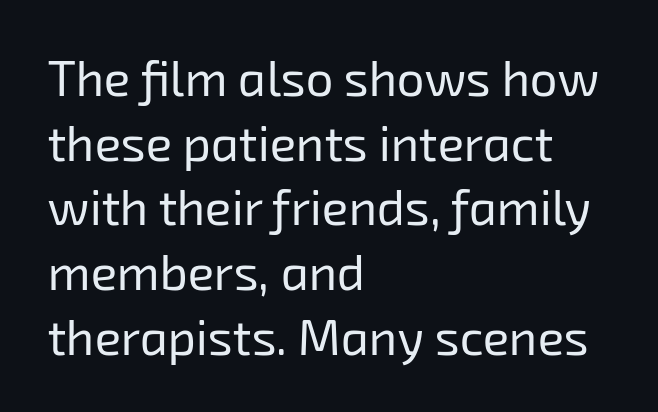
{"serif": "no", "bold": "no", "weight": "regular", "width": "normal", "stroke_contrast": "low", "x_height": "medium", "monospaced": "no", "underline": "no", "align": "left", "line_spacing": "normal", "line_spacing_ratio": 1.32, "letter_spacing": "normal", "letter_spacing_em": 0.0, "glyph_px": 49}
